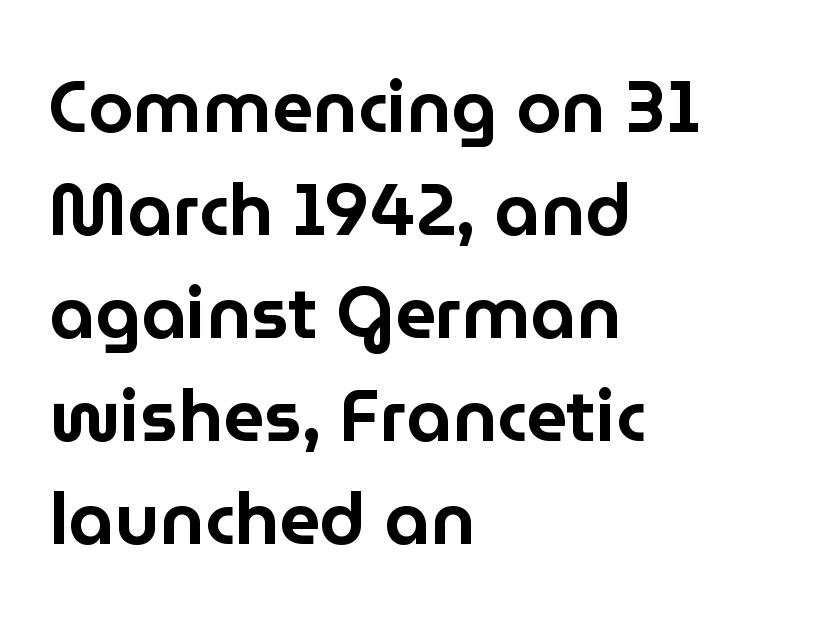
If you measured baseline to baseline, you'd find a middling distance. A typesetter would call this proportional, since set widths differ per character. The letters sit at their default tracking, neither squeezed nor spread. The specimen omits any rule beneath the text block's lines. Does the lettering tilt? It doesn't — this is upright. The type family on display is of the sans-serif kind.
